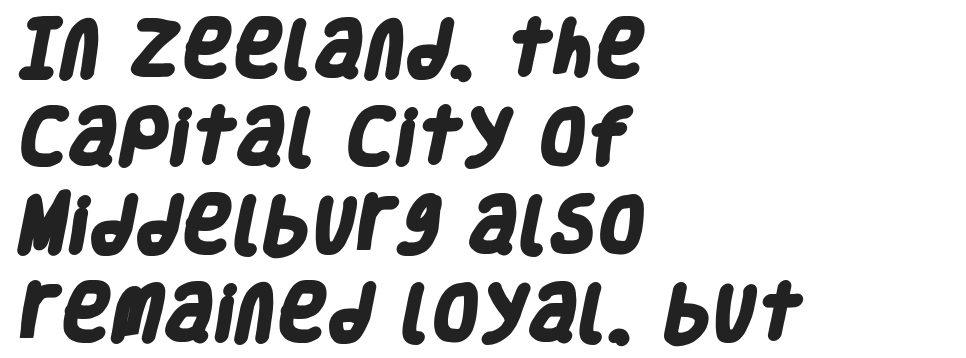
The image shows 61 px heavy, condensed sans-serif type; set left-aligned, normal line spacing (1.44x), normal letter spacing, not underlined; low stroke contrast and a large x-height.
